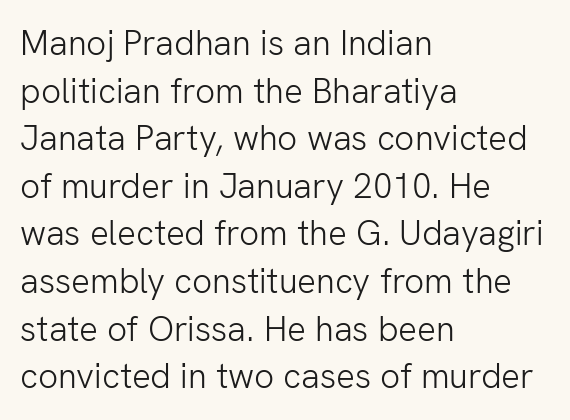
Q: Is the text bold? A: No.
Q: Is the text italic (slanted)? A: No, it is upright.
Q: Is the typeface a serif or a sans-serif typeface? A: Sans-serif.
Q: Is the text underlined? A: No.
Q: How is the paragraph aligned? A: Left-aligned.
Q: Is the spacing between letters normal or unusually wide? A: Normal.
Q: Is the spacing between lines tight, normal or loose? A: Normal.
Q: Width (condensed, normal, or wide)? A: Normal.
Q: Stroke contrast? A: Low.
Q: x-height? A: Medium.
Q: Monospaced? A: No.
